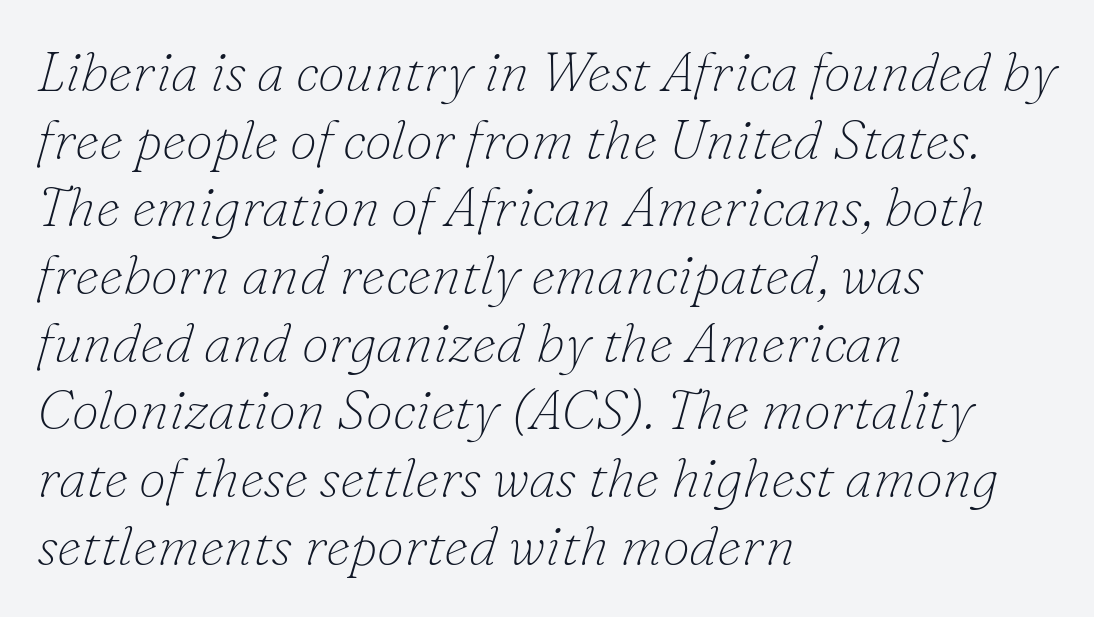
The image shows 55 px thin serif type, italic (leaning right); set left-aligned, line spacing 1.23x, normal letter spacing, not underlined; low stroke contrast and a small x-height.
